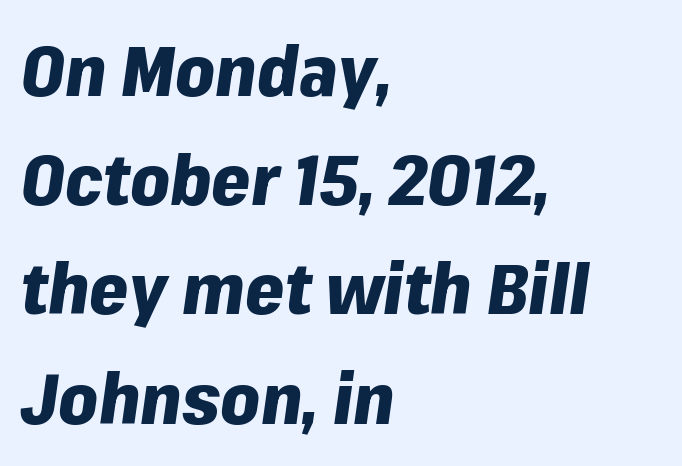
Posture: slanted. Successive baselines arrive at the customary interval. Spacing between characters is what you'd get straight out of the box. Compared with an ordinary text face, these strokes are far heavier — a full bold. Each line starts at the same left margin while the right side varies. Words float on clear page, feet unadorned.
